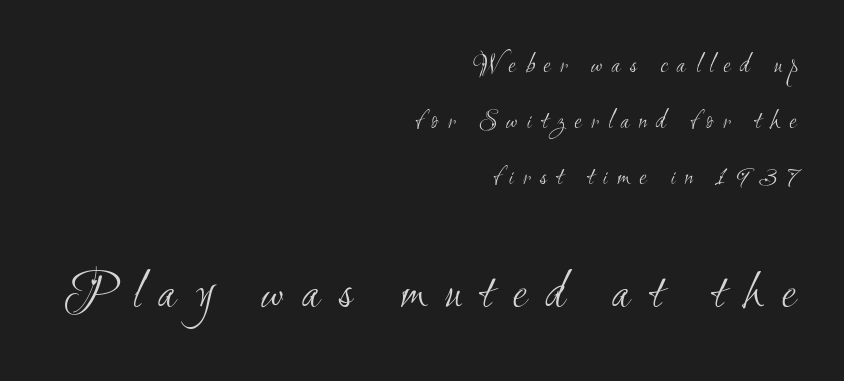
{"serif": "no", "bold": "no", "weight": "light", "width": "condensed", "stroke_contrast": "medium", "x_height": "small", "monospaced": "no", "underline": "no", "align": "right", "line_spacing": "loose", "line_spacing_ratio": 2.07, "letter_spacing": "wide", "letter_spacing_em": 0.34, "larger_block": "second", "size_ratio": 2.0, "glyph_px": 54}
